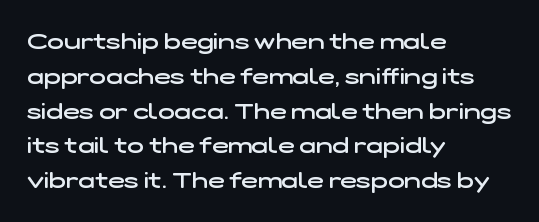
Its strokes are somewhat broadened, the hallmark of semibold type. Whoever set this chose a conventional vertical rhythm. The rag falls on the right side of this text block. Spacing between characters is what you'd get straight out of the box. Anything drawn beneath the words? Only blank space.
